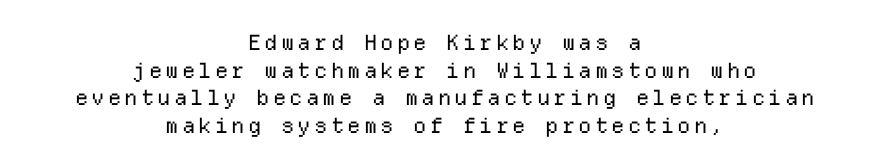
{"italic": "no", "bold": "no", "underline": "no", "align": "center", "line_spacing": "normal", "line_spacing_ratio": 1.31, "glyph_px": 21}
